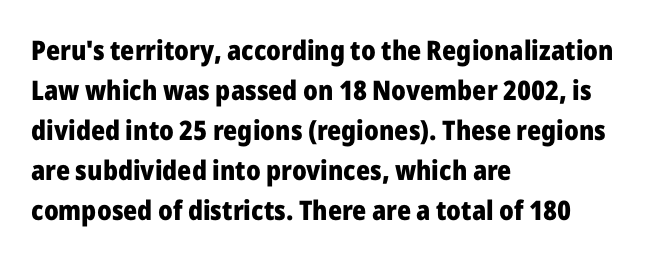
Q: Is the text bold? A: Yes.
Q: Is the text italic (slanted)? A: No, it is upright.
Q: Is the text underlined? A: No.
Q: How is the paragraph aligned? A: Left-aligned.
Q: Is the spacing between letters normal or unusually wide? A: Normal.
Q: Is the spacing between lines tight, normal or loose? A: Normal.
